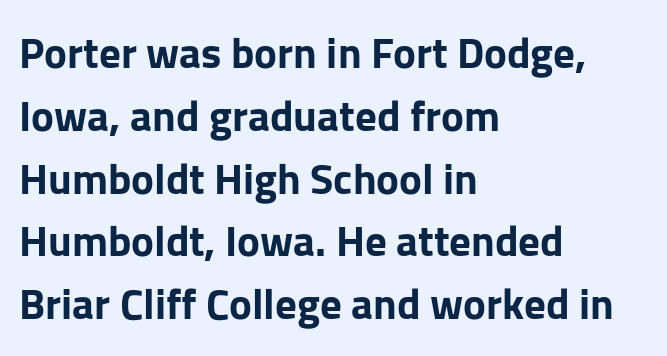
The text was rendered using a sans face with plain stroke endings. These lines were composed using upright roman letters. The designer left line spacing at the default. Look at the stroke-to-counter ratio: heavy, a bold. A classic flush-left, rag-right setting is used for this passage. Default kerning and tracking; the words read as compact shapes.
